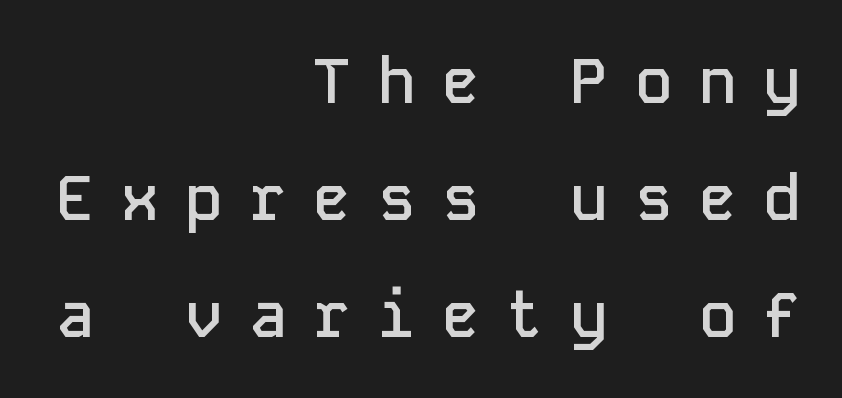
Q: Is the text bold? A: Semi-bold.
Q: Is the text italic (slanted)? A: No, it is upright.
Q: Is the typeface a serif or a sans-serif typeface? A: Sans-serif.
Q: Is the text underlined? A: No.
Q: How is the paragraph aligned? A: Right-aligned.
Q: Is the spacing between letters normal or unusually wide? A: Unusually wide.
Q: Width (condensed, normal, or wide)? A: Normal.
Q: Stroke contrast? A: Low.
Q: x-height? A: Medium.
Q: Monospaced? A: Yes.
